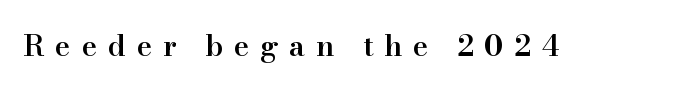
The image shows 29 px semibold serif type, upright; set unusually wide letter spacing (+0.37 em), not underlined; high stroke contrast and a small x-height.
